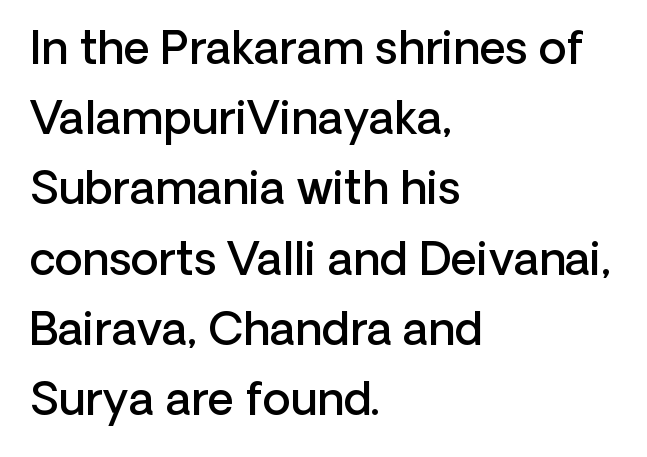
{"serif": "no", "italic": "no", "bold": "semi", "weight": "semibold", "width": "normal", "stroke_contrast": "low", "x_height": "medium", "monospaced": "no", "underline": "no", "align": "left", "line_spacing": "normal", "line_spacing_ratio": 1.56, "letter_spacing": "normal", "letter_spacing_em": 0.0, "glyph_px": 45}
